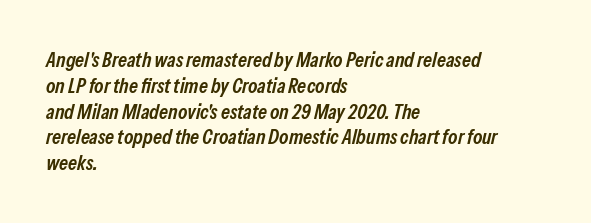
The image shows 21 px text type, italic (leaning right); set left-aligned, line spacing 1.23x, normal letter spacing, not underlined.
